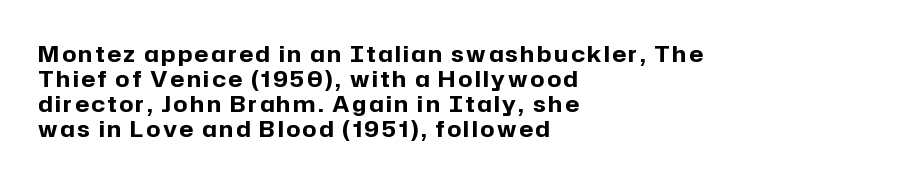
The area under the type is left untouched. These lines were composed using upright roman letters. What weight is shown? A full bold with thick strokes. A classic flush-left, rag-right setting is used for this passage. Very little white space separates one row of letters from the next.
